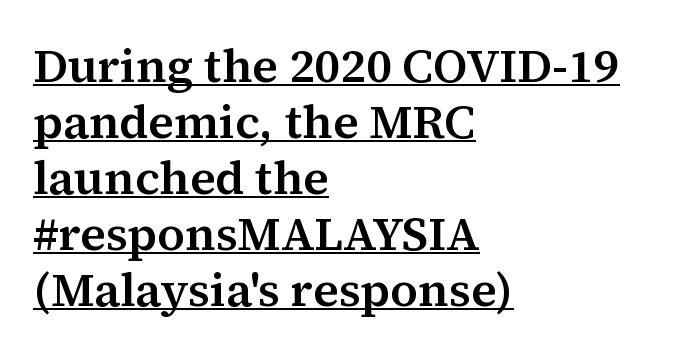
{"serif": "yes", "italic": "no", "width": "normal", "stroke_contrast": "medium", "x_height": "medium", "monospaced": "no", "underline": "yes", "align": "left", "line_spacing_ratio": 1.19, "letter_spacing": "normal", "letter_spacing_em": 0.0, "glyph_px": 47}
